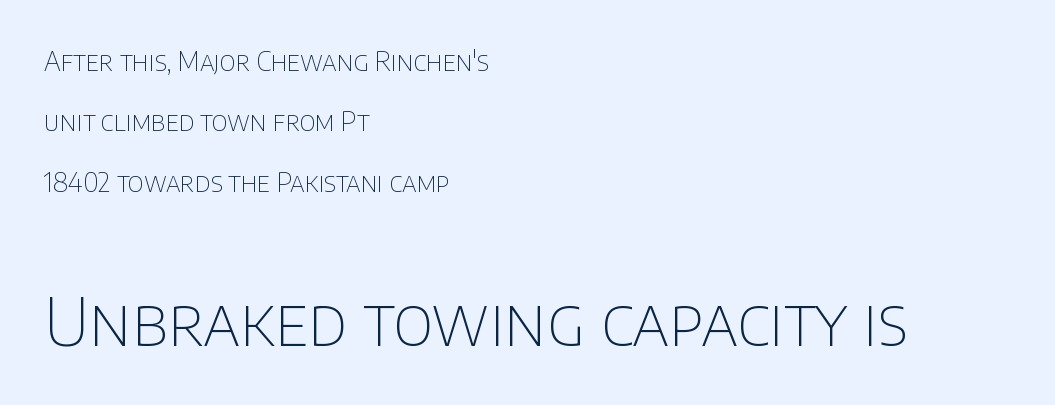
{"serif": "no", "italic": "no", "bold": "no", "weight": "thin", "width": "normal", "stroke_contrast": "low", "x_height": "large", "monospaced": "no", "underline": "no", "align": "left", "line_spacing": "loose", "line_spacing_ratio": 2.32, "letter_spacing": "normal", "letter_spacing_em": 0.0, "larger_block": "second", "size_ratio": 2.54, "glyph_px": 66}
